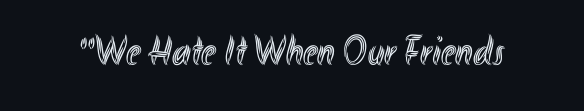
The image shows 42 px condensed type; set normal letter spacing, not underlined; a small x-height.
